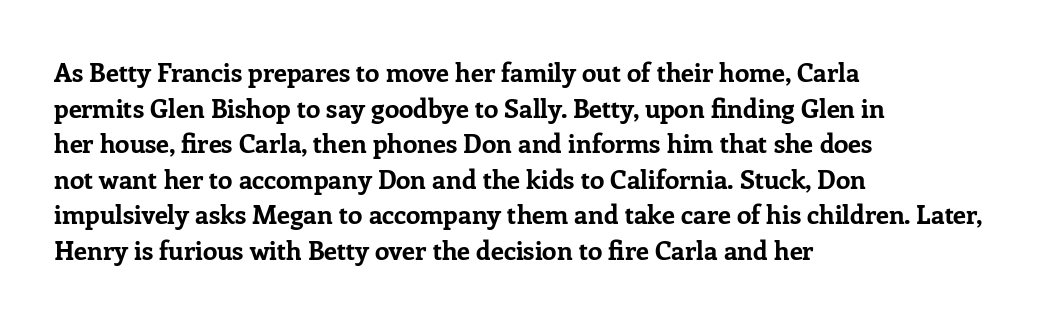
{"italic": "no", "bold": "yes", "underline": "no", "align": "left", "line_spacing": "normal", "line_spacing_ratio": 1.37, "letter_spacing": "normal", "letter_spacing_em": 0.0, "glyph_px": 26}
